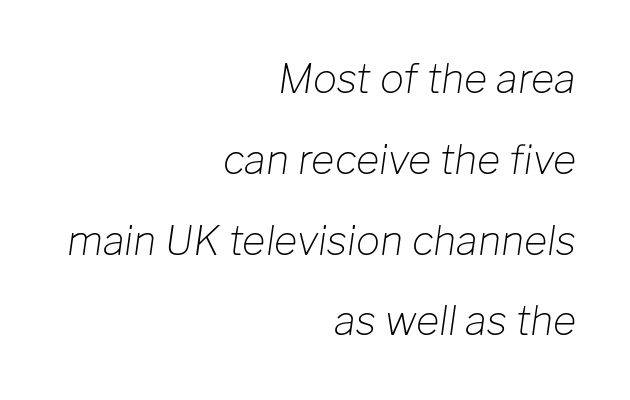
Q: Is the text bold? A: No.
Q: Is the text italic (slanted)? A: Yes, it leans right by about 8 degrees.
Q: Is the text underlined? A: No.
Q: How is the paragraph aligned? A: Right-aligned.
Q: Is the spacing between letters normal or unusually wide? A: Normal.
Q: Is the spacing between lines tight, normal or loose? A: Loose.
Q: Width (condensed, normal, or wide)? A: Normal.
Q: Stroke contrast? A: Low.
Q: x-height? A: Medium.
Q: Monospaced? A: No.
